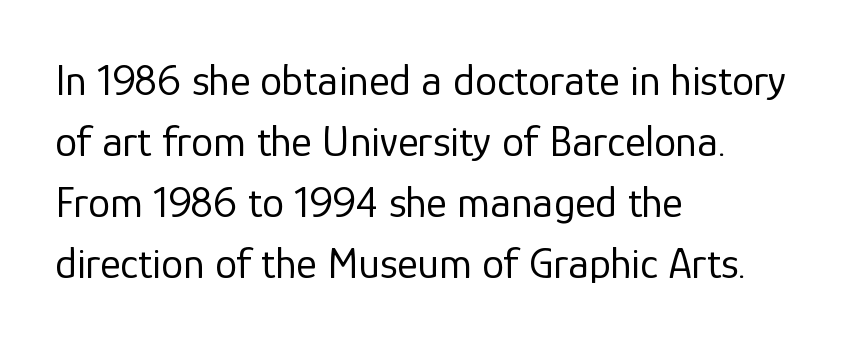
The paragraph shown leans on its left margin. The type is set solid horizontally, with unmodified tracking. The font is comparable to plain body text, perhaps lighter. Think of a printed novel: that variable character pitch is what you see here. The typeface chosen for these lines omits serifs. This is roman type, the default non-slanted kind.
